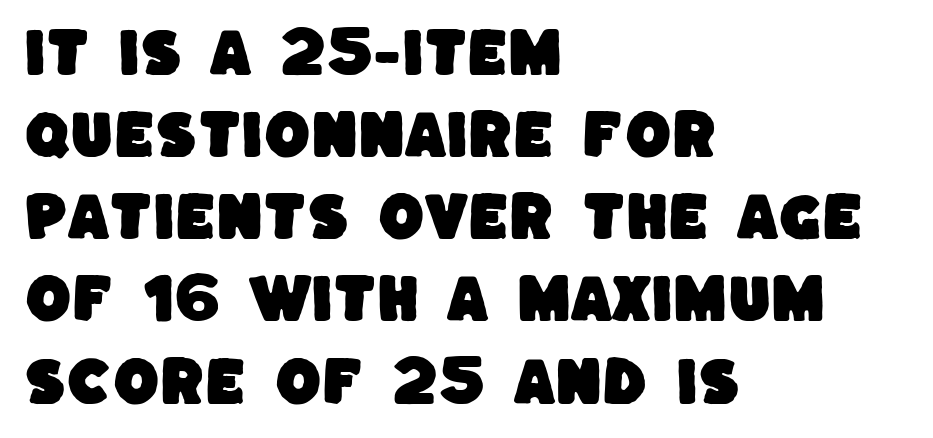
The image shows 53 px sans-serif type; set left-aligned, normal line spacing (1.55x), normal letter spacing, not underlined; low stroke contrast and a large x-height.
